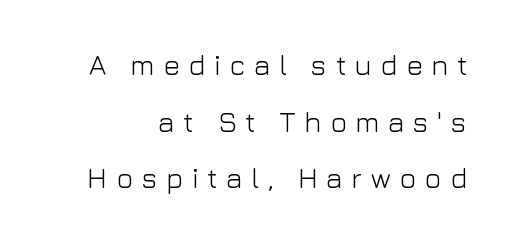
{"serif": "no", "italic": "no", "bold": "no", "weight": "light", "width": "normal", "stroke_contrast": "low", "x_height": "medium", "monospaced": "no", "underline": "no", "line_spacing": "loose", "line_spacing_ratio": 2.02, "letter_spacing": "wide", "letter_spacing_em": 0.31, "glyph_px": 28}
